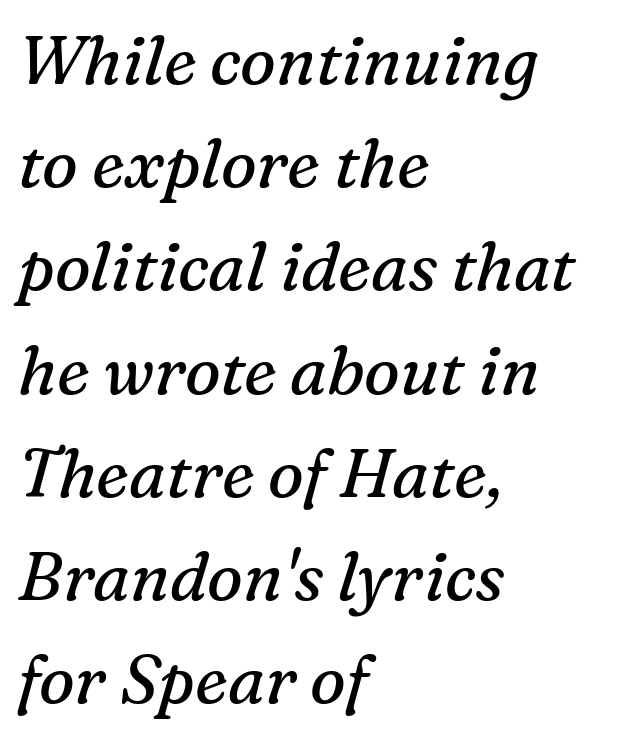
{"serif": "yes", "italic": "yes", "lean": "right", "slant_degrees": 16, "bold": "no", "weight": "regular", "width": "normal", "stroke_contrast": "medium", "x_height": "medium", "monospaced": "no", "underline": "no", "align": "left", "line_spacing": "normal", "line_spacing_ratio": 1.54, "letter_spacing": "normal", "letter_spacing_em": 0.0, "glyph_px": 67}
